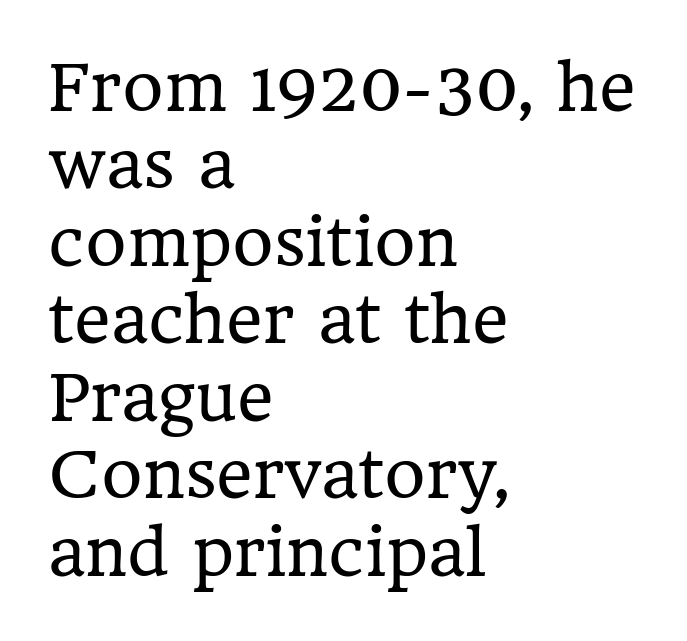
The image shows 63 px regular-weight serif type, upright; set left-aligned, line spacing 1.23x, normal letter spacing, not underlined; low stroke contrast and a medium x-height.
